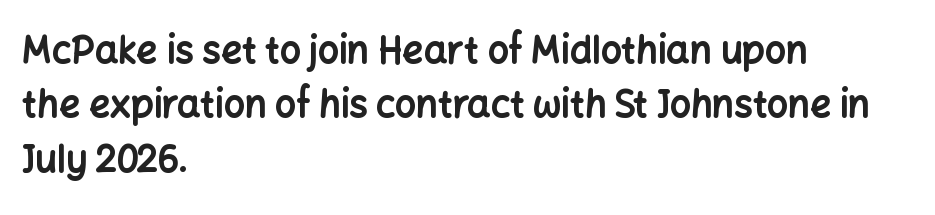
The image shows 37 px bold sans-serif type, upright; set left-aligned, normal line spacing (1.47x), normal letter spacing, not underlined; low stroke contrast and a medium x-height.
